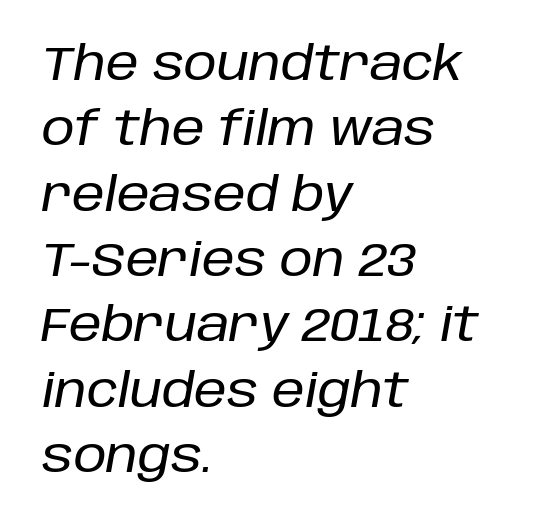
Vertical spacing — default. Italic: yes, the glyphs are oblique. Plain, unruled lines of type. The setting favours the left margin, as ordinary paragraphs usually do.
